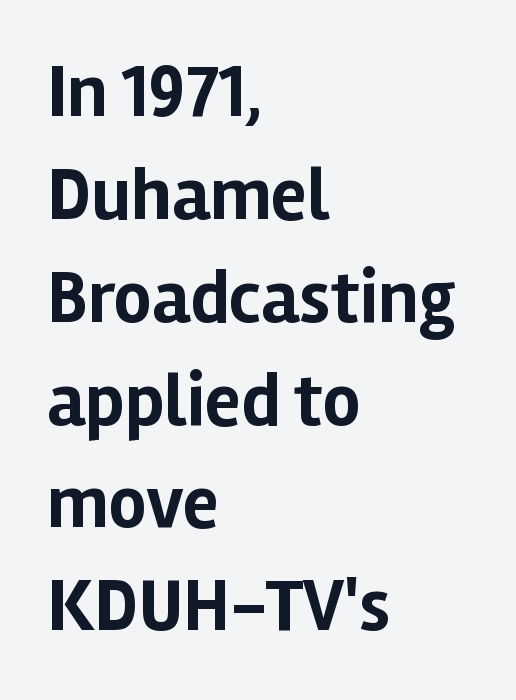
The image shows 74 px bold sans-serif type, upright; set left-aligned, normal line spacing (1.39x), normal letter spacing, not underlined; low stroke contrast and a medium x-height.
